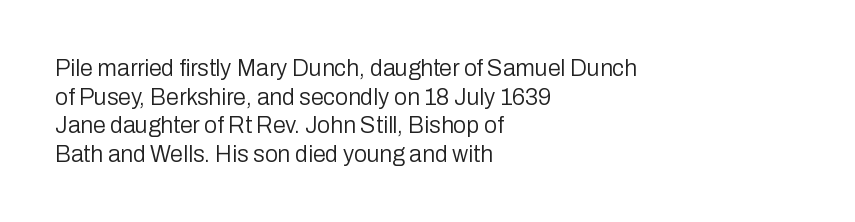
Q: Is the text bold? A: No.
Q: Is the text italic (slanted)? A: No, it is upright.
Q: Is the text underlined? A: No.
Q: How is the paragraph aligned? A: Left-aligned.
Q: Is the spacing between letters normal or unusually wide? A: Normal.
